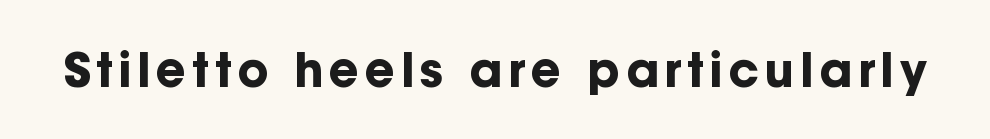
{"serif": "no", "italic": "no", "bold": "yes", "weight": "bold", "width": "normal", "stroke_contrast": "low", "x_height": "medium", "monospaced": "no", "underline": "no", "glyph_px": 47}
